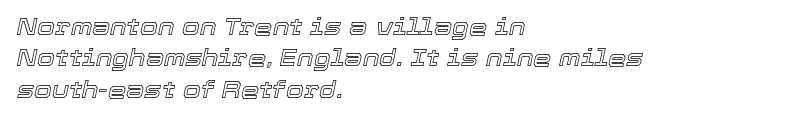
{"italic": "yes", "lean": "right", "slant_degrees": 12, "underline": "no", "align": "left", "line_spacing": "normal", "line_spacing_ratio": 1.36, "letter_spacing": "normal", "letter_spacing_em": 0.0, "glyph_px": 23}
